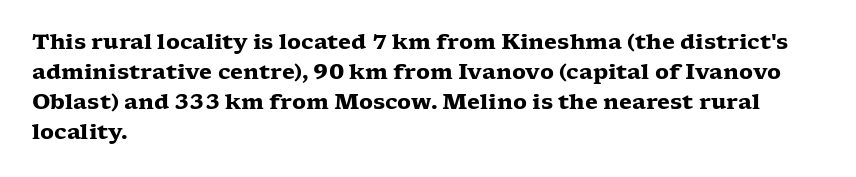
The font's upright variant was chosen for this text. These lines keep a tight, regular rhythm from letter to letter. Notice how thick the strokes are: this is what a full bold looks like. These lines sit exactly where default settings would place them.
